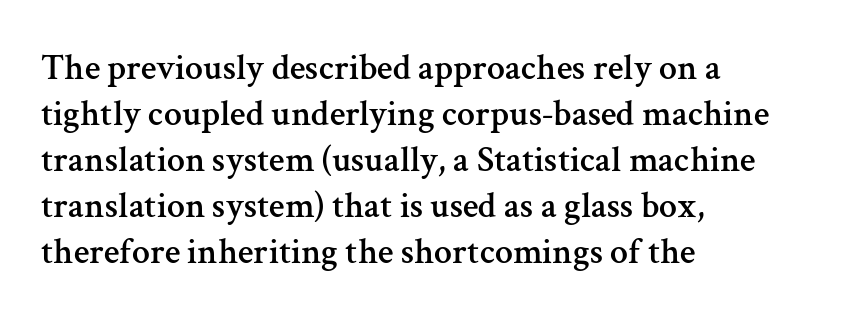
Q: Is the text italic (slanted)? A: No, it is upright.
Q: Is the typeface a serif or a sans-serif typeface? A: Serif.
Q: Is the text underlined? A: No.
Q: How is the paragraph aligned? A: Left-aligned.
Q: Is the spacing between letters normal or unusually wide? A: Normal.
Q: Is the spacing between lines tight, normal or loose? A: Normal.
Q: Width (condensed, normal, or wide)? A: Normal.
Q: Stroke contrast? A: Medium.
Q: x-height? A: Medium.
Q: Monospaced? A: No.
